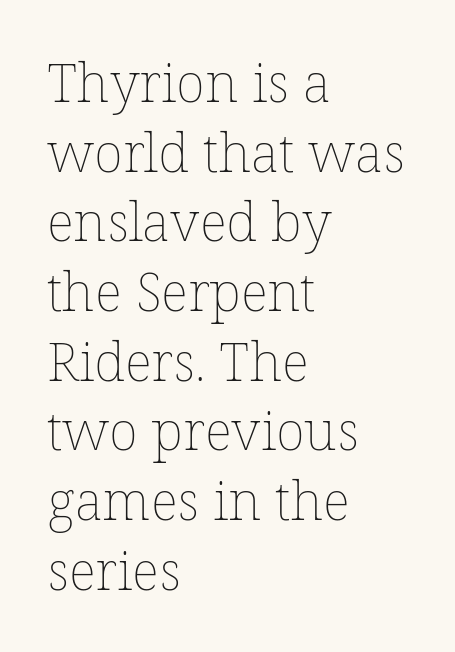
{"italic": "no", "bold": "no", "weight": "thin", "width": "normal", "stroke_contrast": "low", "x_height": "medium", "monospaced": "no", "underline": "no", "align": "left", "line_spacing": "normal", "line_spacing_ratio": 1.29, "letter_spacing": "normal", "letter_spacing_em": 0.0, "glyph_px": 54}
